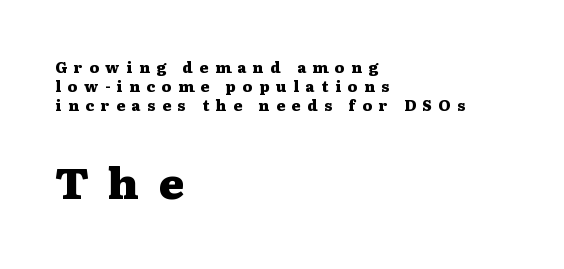
A typesetter would call this proportional, since set widths differ per character. Tracking here is generous; glyphs stand well apart from one another. The typography opts for an upright posture over an oblique one. Check under the words: just untouched page. Larger block? The one below; the one above is distinctly smaller.
